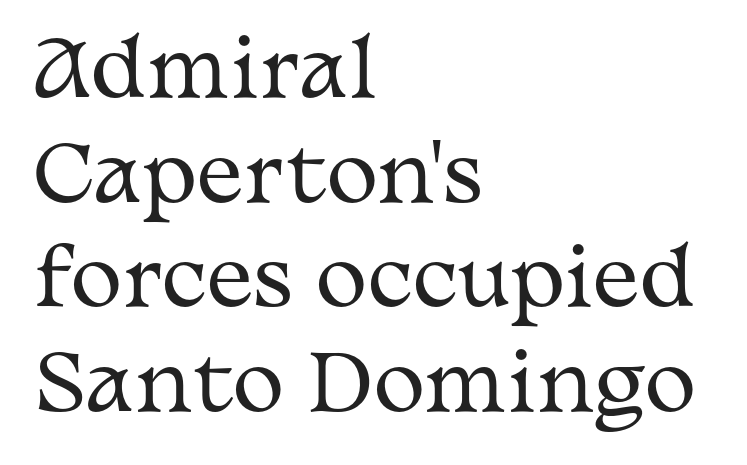
The passage shown is typeset with a serif family. A typesetter would call this zero additional tracking. The passage shown is not underscored anywhere. Left-aligned paragraph, ragged on the right. In terms of leading, this rendering sits right in the middle. Do the letters lean? They stand straight.
